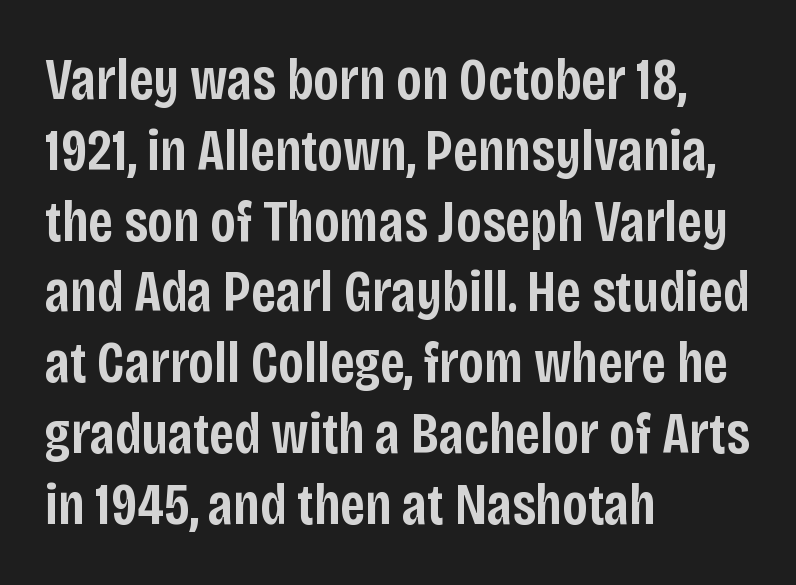
The image shows 58 px semibold, condensed sans-serif type, upright; set left-aligned, line spacing 1.22x, normal letter spacing, not underlined; low stroke contrast and a large x-height.
